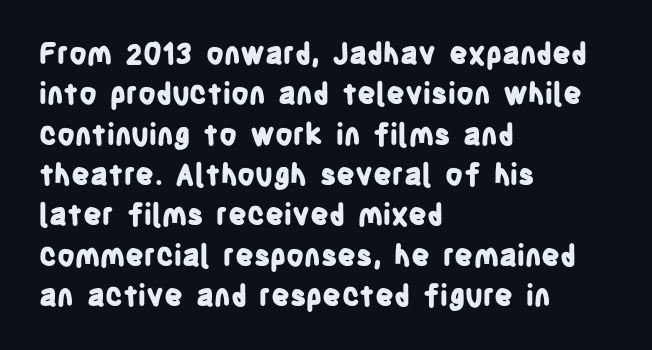
Q: Is the text bold? A: Yes.
Q: Is the text italic (slanted)? A: No, it is upright.
Q: Is the typeface a serif or a sans-serif typeface? A: Sans-serif.
Q: Is the text underlined? A: No.
Q: How is the paragraph aligned? A: Left-aligned.
Q: Is the spacing between letters normal or unusually wide? A: Normal.
Q: Is the spacing between lines tight, normal or loose? A: Normal.
Q: Width (condensed, normal, or wide)? A: Condensed.
Q: Stroke contrast? A: Low.
Q: x-height? A: Large.
Q: Monospaced? A: No.
